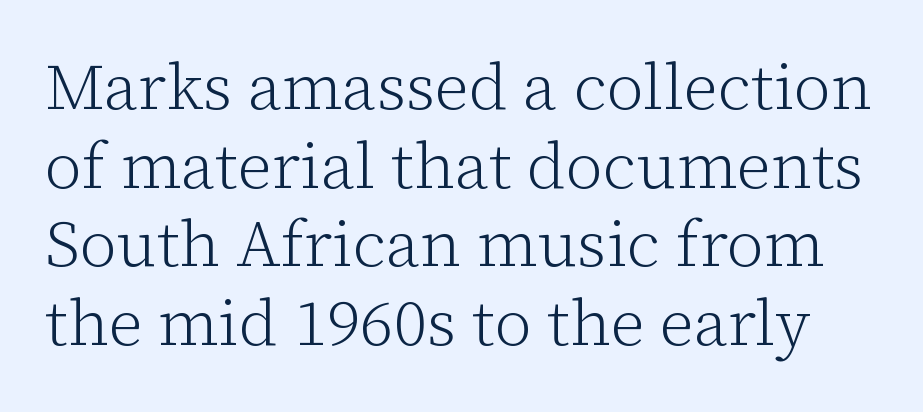
Q: Is the text bold? A: No.
Q: Is the text italic (slanted)? A: No, it is upright.
Q: Is the typeface a serif or a sans-serif typeface? A: Serif.
Q: Is the text underlined? A: No.
Q: Is the spacing between letters normal or unusually wide? A: Normal.
Q: Width (condensed, normal, or wide)? A: Normal.
Q: Stroke contrast? A: Low.
Q: x-height? A: Medium.
Q: Monospaced? A: No.
